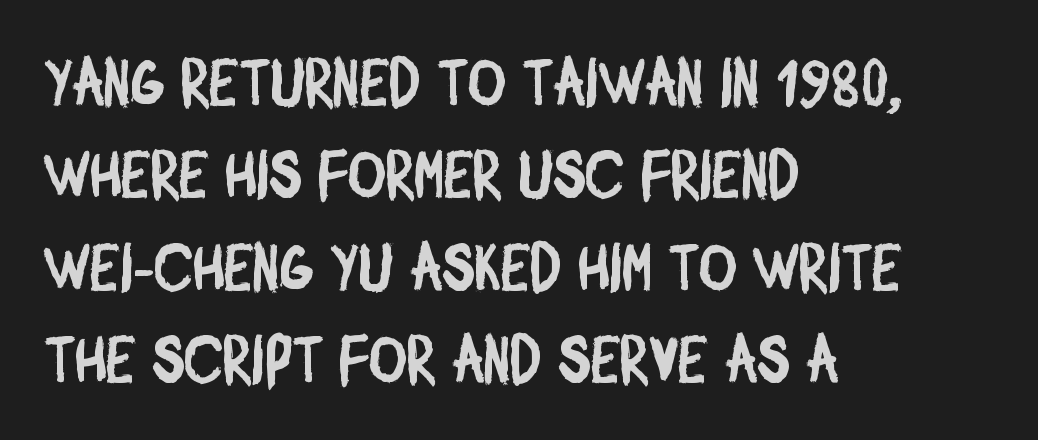
These lines sit exactly where default settings would place them. Horizontally, the lines are justified to the leading edge only. This rendering leaves character spacing at its baseline value. A typesetter would call this proportional, since set widths differ per character. The glyphs are unaccompanied by any horizontal stroke below them.
